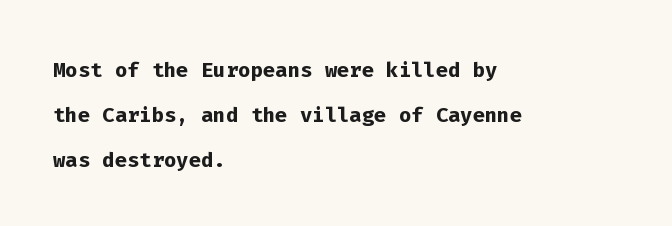
The image shows 29 px semibold sans-serif type, upright, monospaced; set left-aligned, normal line spacing (1.55x), normal letter spacing, not underlined; low stroke contrast and a medium x-height.
